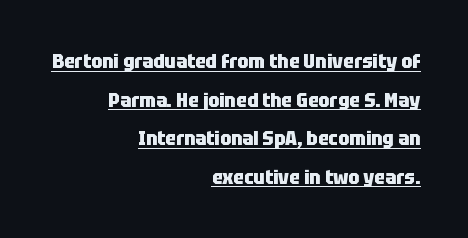
The image shows 20 px bold type, upright; set right-aligned, loose line spacing (1.93x), normal letter spacing, underlined.
